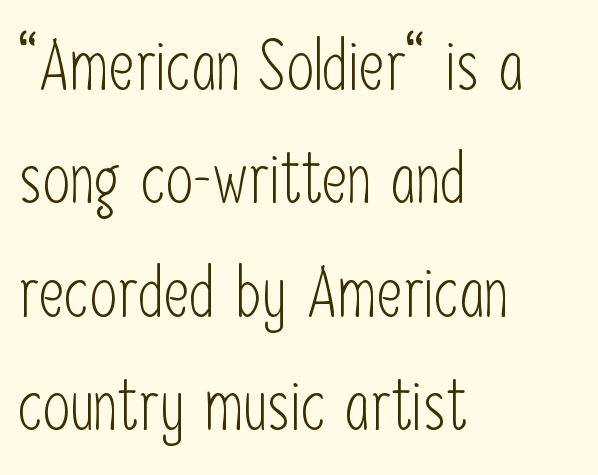
Q: Is the text bold? A: No.
Q: Is the text italic (slanted)? A: No, it is upright.
Q: Is the typeface a serif or a sans-serif typeface? A: Sans-serif.
Q: Is the text underlined? A: No.
Q: How is the paragraph aligned? A: Left-aligned.
Q: Is the spacing between letters normal or unusually wide? A: Normal.
Q: Is the spacing between lines tight, normal or loose? A: Normal.
Q: Width (condensed, normal, or wide)? A: Condensed.
Q: Stroke contrast? A: Low.
Q: x-height? A: Medium.
Q: Monospaced? A: No.
